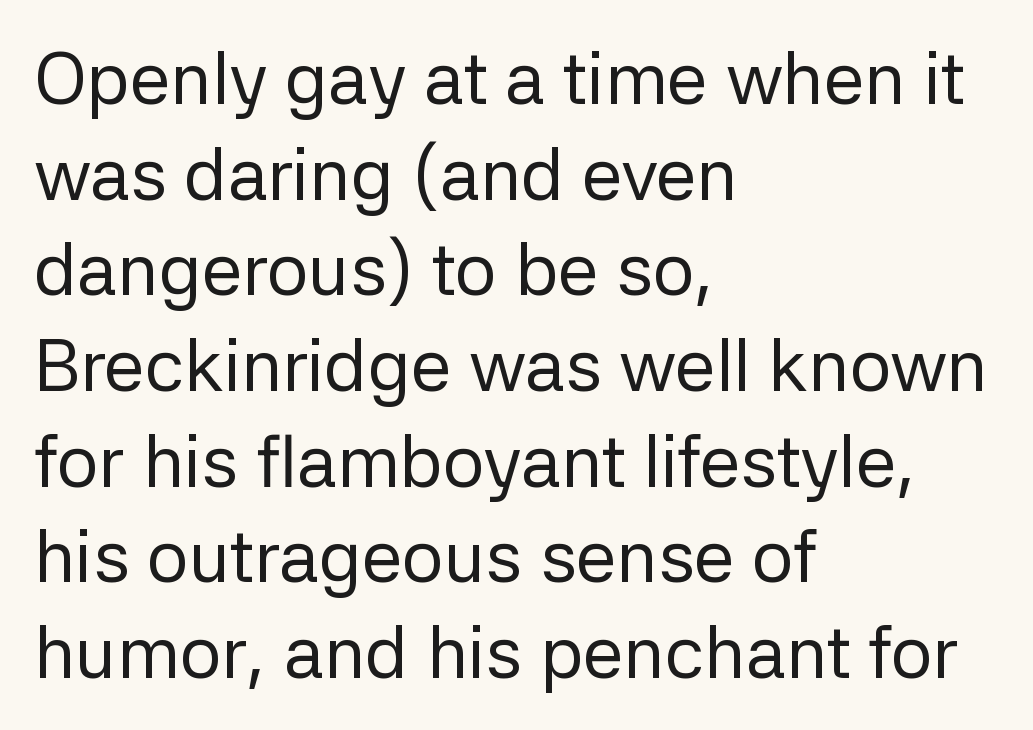
{"serif": "no", "italic": "no", "bold": "no", "weight": "regular", "width": "normal", "stroke_contrast": "low", "x_height": "medium", "monospaced": "no", "underline": "no", "align": "left", "line_spacing": "normal", "line_spacing_ratio": 1.31, "letter_spacing": "normal", "letter_spacing_em": 0.0, "glyph_px": 73}
